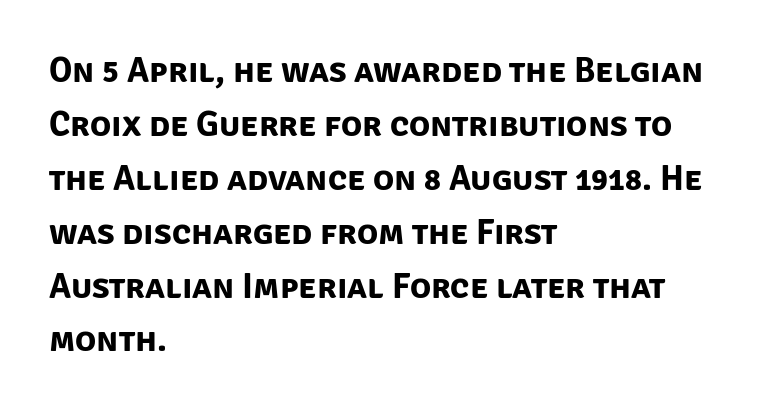
{"serif": "no", "bold": "yes", "weight": "bold", "width": "normal", "stroke_contrast": "low", "x_height": "large", "monospaced": "no", "underline": "no", "align": "left", "line_spacing": "normal", "line_spacing_ratio": 1.54, "letter_spacing": "normal", "letter_spacing_em": 0.0, "glyph_px": 35}
